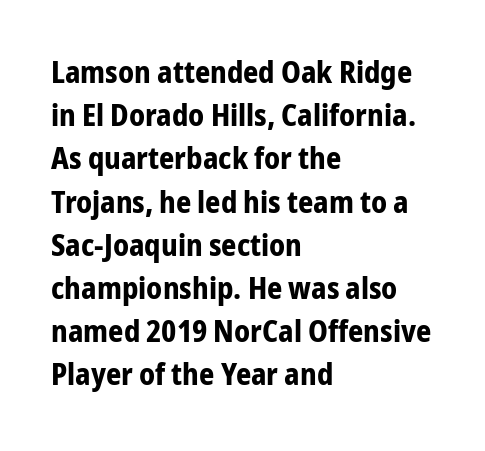
Q: Is the text bold? A: Yes.
Q: Is the text italic (slanted)? A: No, it is upright.
Q: Is the typeface a serif or a sans-serif typeface? A: Sans-serif.
Q: Is the text underlined? A: No.
Q: How is the paragraph aligned? A: Left-aligned.
Q: Is the spacing between letters normal or unusually wide? A: Normal.
Q: Is the spacing between lines tight, normal or loose? A: Normal.
Q: Width (condensed, normal, or wide)? A: Condensed.
Q: Stroke contrast? A: Low.
Q: x-height? A: Medium.
Q: Monospaced? A: No.
